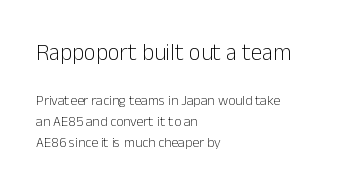
Q: Is the text bold? A: No.
Q: Is the text italic (slanted)? A: No, it is upright.
Q: Is the text underlined? A: No.
Q: How is the paragraph aligned? A: Left-aligned.
Q: Is the spacing between letters normal or unusually wide? A: Normal.
Q: Is the spacing between lines tight, normal or loose? A: Normal.
Q: Which block of text is set in a larger size, the first (top) or the second (bottom)? A: The first (top) one.
